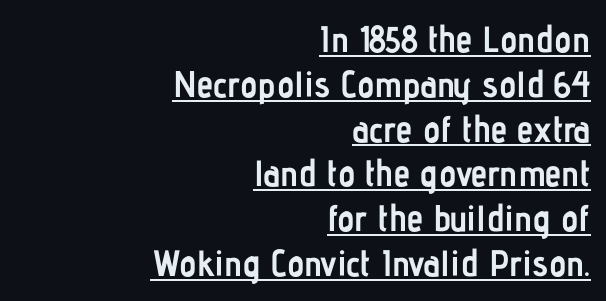
The image shows 37 px semibold, condensed sans-serif type, upright; set right-aligned, line spacing 1.21x, normal letter spacing, underlined; low stroke contrast and a medium x-height.
